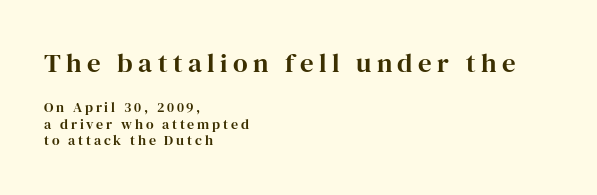
Q: Is the text italic (slanted)? A: No, it is upright.
Q: Is the text underlined? A: No.
Q: How is the paragraph aligned? A: Left-aligned.
Q: Is the spacing between letters normal or unusually wide? A: Unusually wide.
Q: Which block of text is set in a larger size, the first (top) or the second (bottom)? A: The first (top) one.
